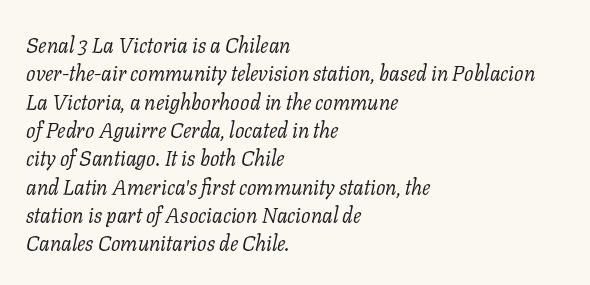
The cut favours lightness, reaching ordinary text weight at its darkest. Letter spacing: default. The block of text has a typical density, with ordinary space between rows. The compositor pushed each line to the left boundary. Notice how the stems are inclined rather than vertical — that's the hallmark of italics.
